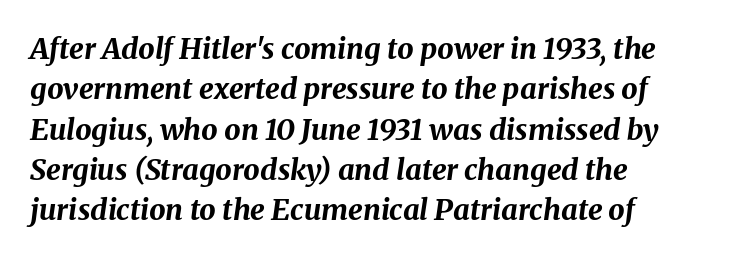
Short note: letters normally spaced. The specimen omits any rule beneath the text block's lines. These lines are set flush left with a ragged right edge. Proportional: the letters do not fall into vertical columns. Yep, that's italic — everything's leaning. The letters are bold, with thick, heavy strokes.
